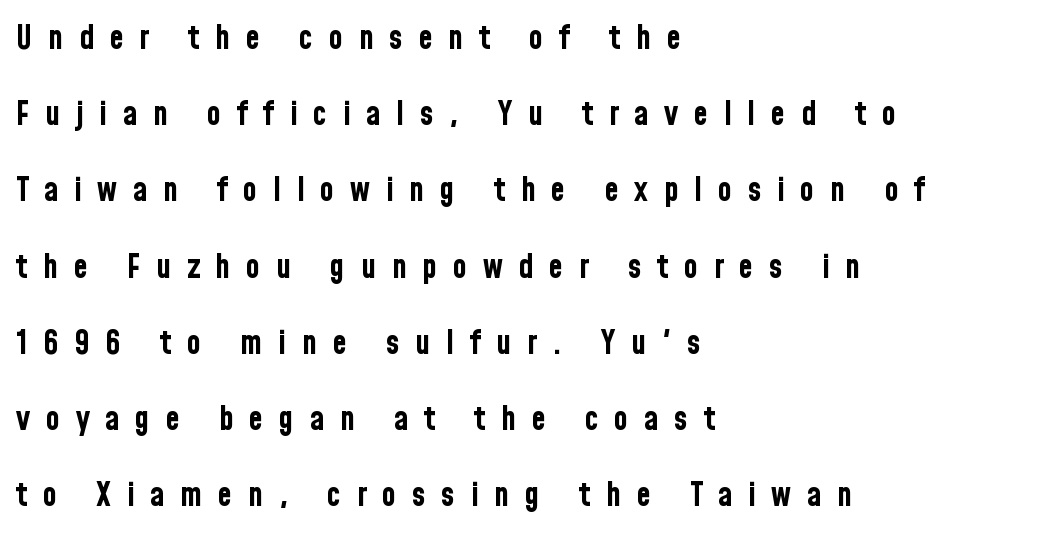
The image shows 33 px bold, condensed sans-serif type, upright; set left-aligned, loose line spacing (2.31x), unusually wide letter spacing (+0.47 em), not underlined; low stroke contrast and a medium x-height.
